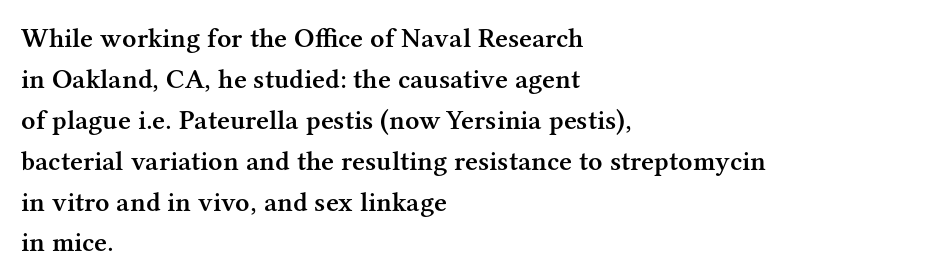
The image shows 28 px semibold serif type, upright; set left-aligned, normal line spacing (1.46x), normal letter spacing, not underlined; medium stroke contrast and a medium x-height.
